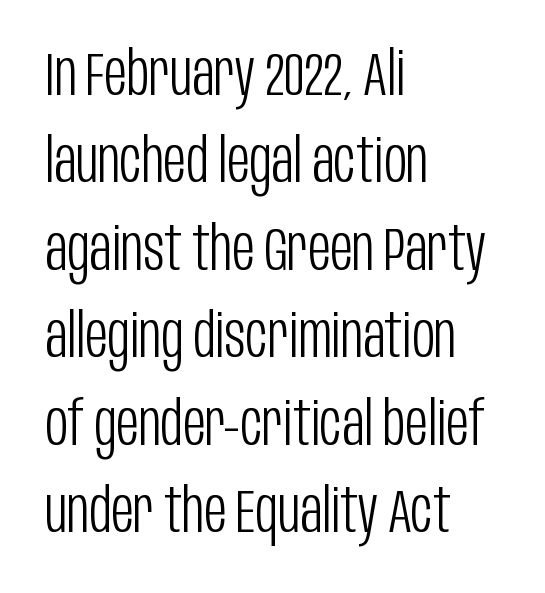
{"serif": "no", "italic": "no", "bold": "no", "weight": "light", "width": "condensed", "stroke_contrast": "low", "x_height": "large", "monospaced": "no", "underline": "no", "align": "left", "line_spacing": "normal", "line_spacing_ratio": 1.41, "letter_spacing": "normal", "letter_spacing_em": 0.0, "glyph_px": 62}
